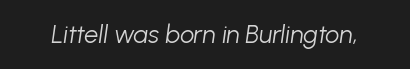
Stroke mass is kept to a normal reading level or below. Nothing unusual about the tracking: characters are spaced as the font intends. The lettering tilts uniformly, giving the passage an italic look. The specimen omits any rule beneath the text block's lines.
